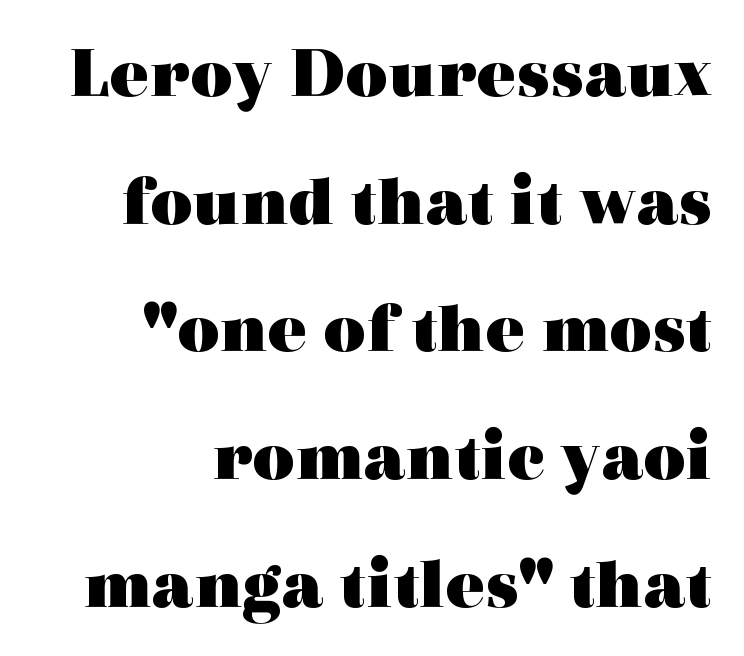
Q: Is the text bold? A: Yes.
Q: Is the text italic (slanted)? A: No, it is upright.
Q: Is the typeface a serif or a sans-serif typeface? A: Serif.
Q: Is the text underlined? A: No.
Q: How is the paragraph aligned? A: Right-aligned.
Q: Is the spacing between letters normal or unusually wide? A: Normal.
Q: Width (condensed, normal, or wide)? A: Wide.
Q: x-height? A: Medium.
Q: Monospaced? A: No.
